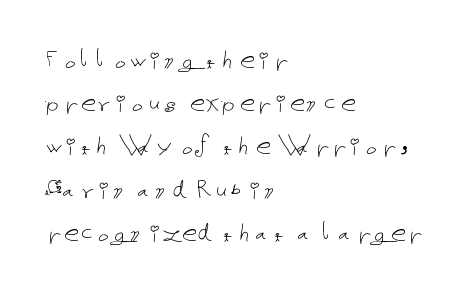
Check under the words: just untouched page. Baseline-to-baseline distance is the conventional proportion of letter height. Summary of weight: not heavy and not bold. Standard letterfit; no display-style spreading of the glyphs. Posture: upright roman.
